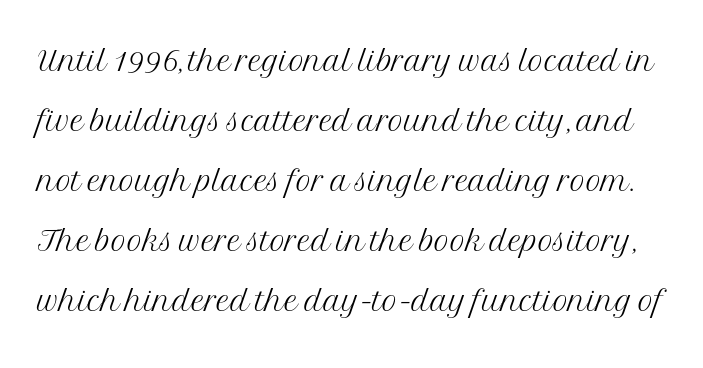
Q: Is the text bold? A: No.
Q: Is the text italic (slanted)? A: Yes.
Q: Is the typeface a serif or a sans-serif typeface? A: Serif.
Q: Is the text underlined? A: No.
Q: Is the spacing between letters normal or unusually wide? A: Normal.
Q: Is the spacing between lines tight, normal or loose? A: Normal.
Q: Width (condensed, normal, or wide)? A: Normal.
Q: Stroke contrast? A: Medium.
Q: x-height? A: Medium.
Q: Monospaced? A: No.
